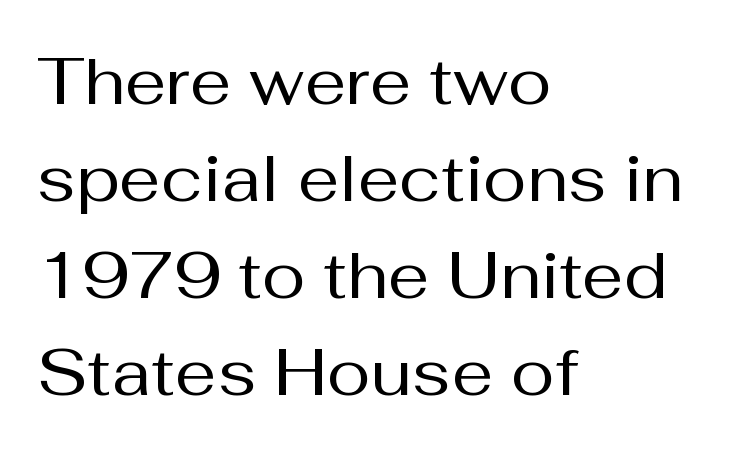
The image shows 66 px regular-weight sans-serif type, upright; set left-aligned, normal line spacing (1.47x), normal letter spacing, not underlined; medium stroke contrast and a medium x-height.
